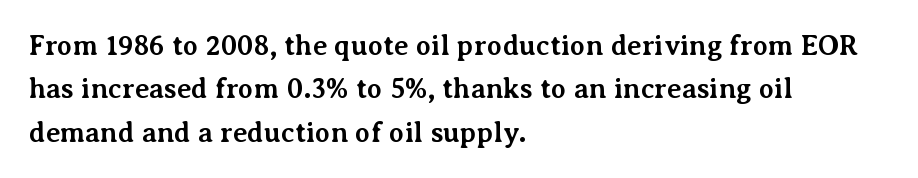
Q: Is the text bold? A: Yes.
Q: Is the text italic (slanted)? A: No, it is upright.
Q: Is the typeface a serif or a sans-serif typeface? A: Serif.
Q: Is the text underlined? A: No.
Q: How is the paragraph aligned? A: Left-aligned.
Q: Is the spacing between letters normal or unusually wide? A: Normal.
Q: Is the spacing between lines tight, normal or loose? A: Normal.
Q: Width (condensed, normal, or wide)? A: Normal.
Q: Stroke contrast? A: Medium.
Q: x-height? A: Medium.
Q: Monospaced? A: No.
